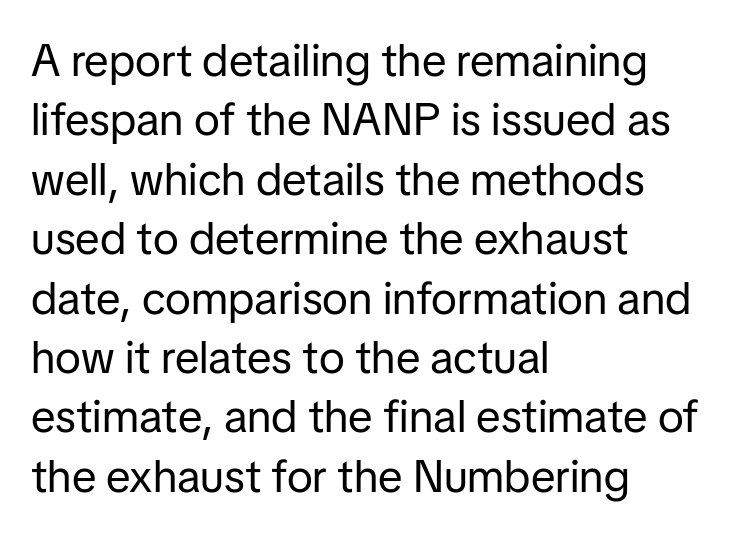
Q: Is the text bold? A: No.
Q: Is the text italic (slanted)? A: No, it is upright.
Q: Is the typeface a serif or a sans-serif typeface? A: Sans-serif.
Q: Is the text underlined? A: No.
Q: How is the paragraph aligned? A: Left-aligned.
Q: Is the spacing between letters normal or unusually wide? A: Normal.
Q: Is the spacing between lines tight, normal or loose? A: Normal.
Q: Width (condensed, normal, or wide)? A: Normal.
Q: Stroke contrast? A: Low.
Q: x-height? A: Medium.
Q: Monospaced? A: No.
